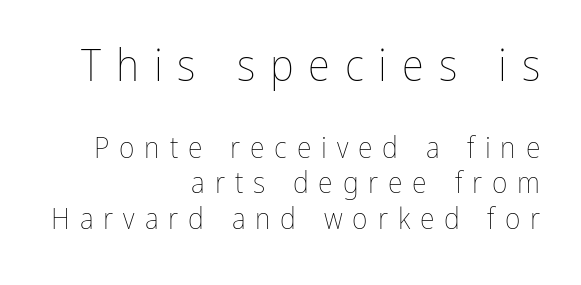
The image shows 45 px thin, condensed type, upright; set right-aligned, line spacing 1.19x, unusually wide letter spacing (+0.33 em), not underlined; the first (top) block is 1.5x larger; low stroke contrast and a medium x-height.
